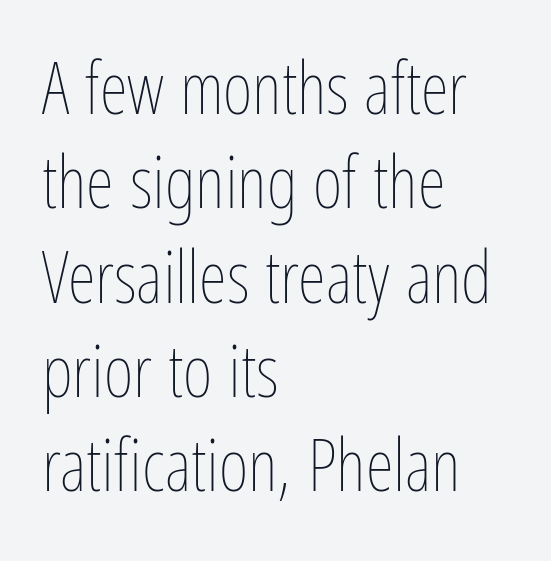
{"italic": "no", "bold": "no", "weight": "thin", "width": "condensed", "stroke_contrast": "low", "x_height": "medium", "monospaced": "no", "underline": "no", "align": "left", "line_spacing": "normal", "line_spacing_ratio": 1.31, "letter_spacing": "normal", "letter_spacing_em": 0.0, "glyph_px": 72}
